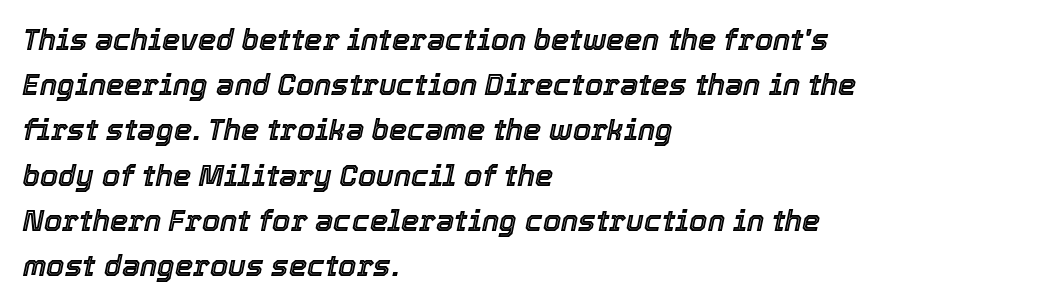
Q: Is the text italic (slanted)? A: Yes, it leans right by about 12 degrees.
Q: Is the text underlined? A: No.
Q: How is the paragraph aligned? A: Left-aligned.
Q: Is the spacing between letters normal or unusually wide? A: Normal.
Q: Is the spacing between lines tight, normal or loose? A: Normal.
Q: Width (condensed, normal, or wide)? A: Normal.
Q: x-height? A: Medium.
Q: Monospaced? A: No.
